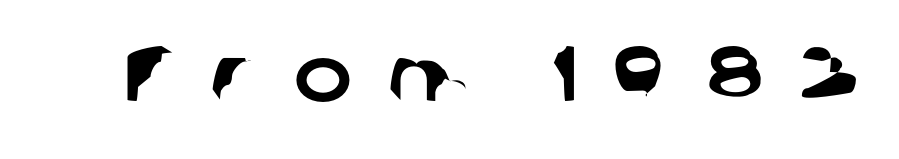
Observe the absence of serifs on each vertical stroke in this sample. Do the characters align in a grid? No, the font is proportional. Quick note: underline off. The line texture is sparse and dotted thanks to wide tracking.
